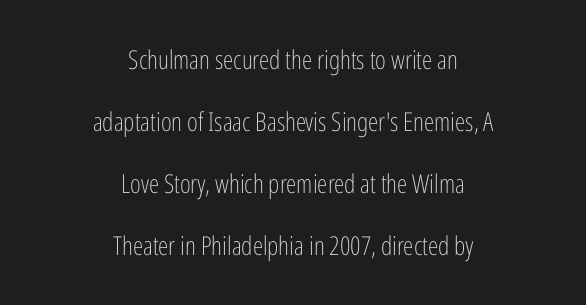
Q: Is the text bold? A: No.
Q: Is the text italic (slanted)? A: No, it is upright.
Q: Is the text underlined? A: No.
Q: How is the paragraph aligned? A: Centered.
Q: Is the spacing between letters normal or unusually wide? A: Normal.
Q: Is the spacing between lines tight, normal or loose? A: Loose.
